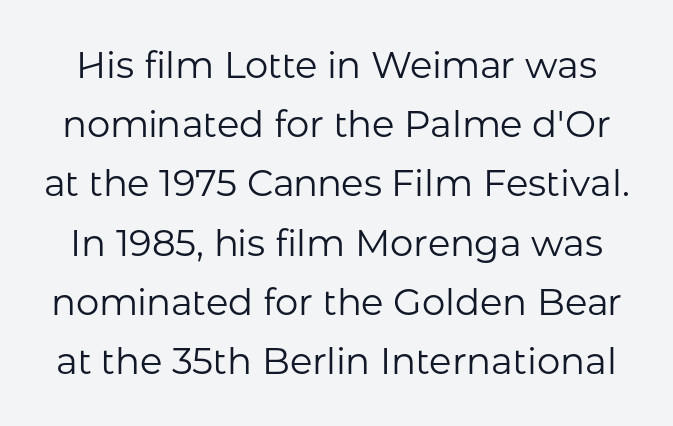
Q: Is the text bold? A: No.
Q: Is the text italic (slanted)? A: No, it is upright.
Q: Is the typeface a serif or a sans-serif typeface? A: Sans-serif.
Q: Is the text underlined? A: No.
Q: Is the spacing between letters normal or unusually wide? A: Normal.
Q: Is the spacing between lines tight, normal or loose? A: Normal.
Q: Width (condensed, normal, or wide)? A: Normal.
Q: Stroke contrast? A: Low.
Q: x-height? A: Medium.
Q: Monospaced? A: No.
